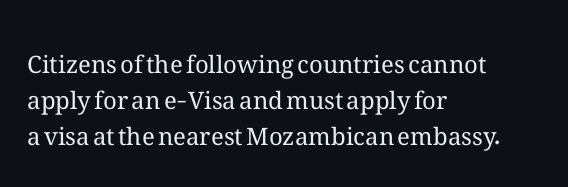
The image shows 24 px text type, upright; set left-aligned, normal line spacing (1.5x), normal letter spacing, not underlined.
